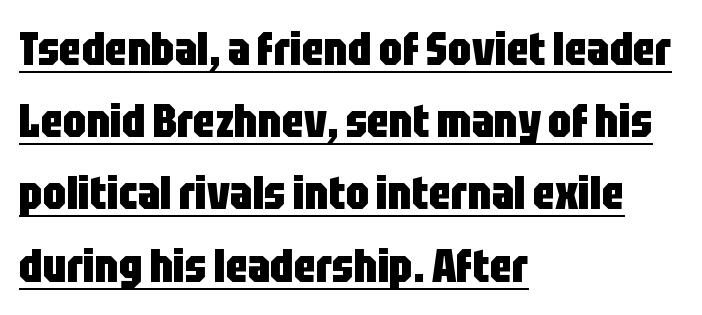
Q: Is the text bold? A: Yes.
Q: Is the text italic (slanted)? A: No, it is upright.
Q: Is the typeface a serif or a sans-serif typeface? A: Sans-serif.
Q: Is the text underlined? A: Yes.
Q: How is the paragraph aligned? A: Left-aligned.
Q: Is the spacing between letters normal or unusually wide? A: Normal.
Q: Is the spacing between lines tight, normal or loose? A: Normal.
Q: Width (condensed, normal, or wide)? A: Condensed.
Q: Stroke contrast? A: Low.
Q: x-height? A: Large.
Q: Monospaced? A: No.
